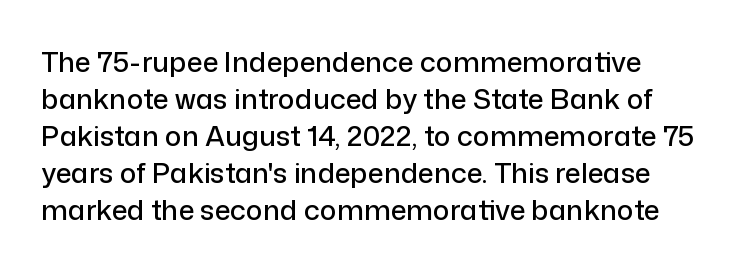
The image shows 28 px sans-serif type, upright; set left-aligned, normal line spacing (1.32x), normal letter spacing, not underlined; low stroke contrast and a medium x-height.
